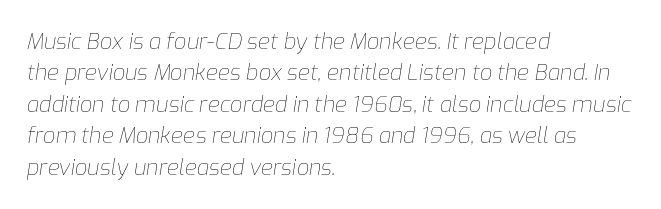
This rendering features lettering with no underline. Is this a heavy cut? Hardly; it is regular or lighter. This block has exactly the height ordinary leading produces. Horizontal alignment here is leftward, the default for most running prose.
